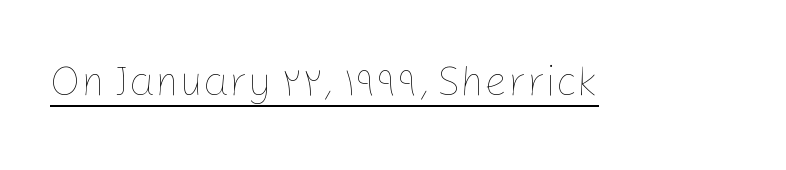
What stands out about the letter spacing? Nothing — it is the standard amount. Quick note: not italic, upright. The face used here is proportionally spaced, like ordinary book or web type. Ink coverage per letter is moderate at most. A typographer would call this underscored text.
